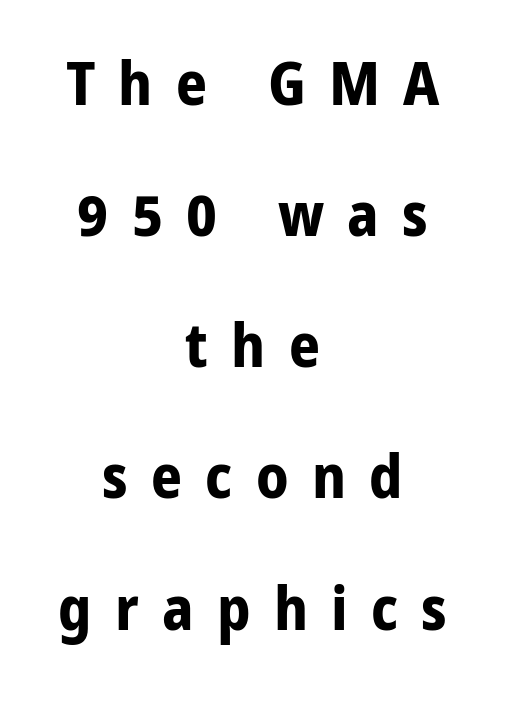
The image shows 61 px bold sans-serif type, upright; set centered, loose line spacing (2.15x), unusually wide letter spacing (+0.38 em), not underlined; low stroke contrast and a medium x-height.
